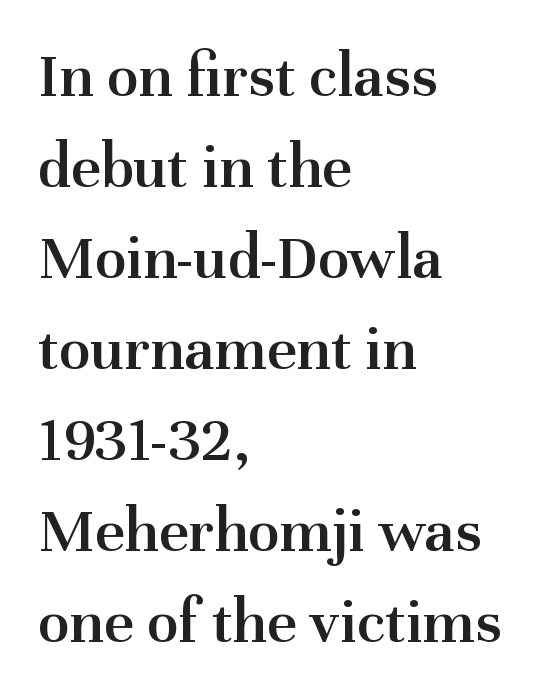
Notice how the passage keeps a crisp vertical edge on the left only. Each letter's strokes conclude with small projecting serifs. It's the straight-up-and-down kind of type. Is the letter spacing exaggerated? No — it looks like the ordinary default. Beneath every word, the page is bare.
